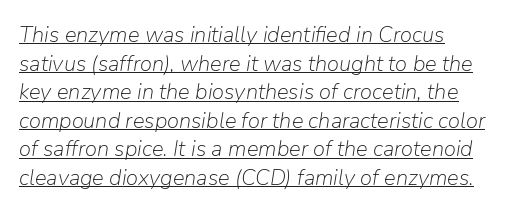
{"italic": "yes", "lean": "right", "slant_degrees": 9, "bold": "no", "underline": "yes", "line_spacing": "normal", "line_spacing_ratio": 1.3, "letter_spacing": "normal", "letter_spacing_em": 0.0, "glyph_px": 22}
